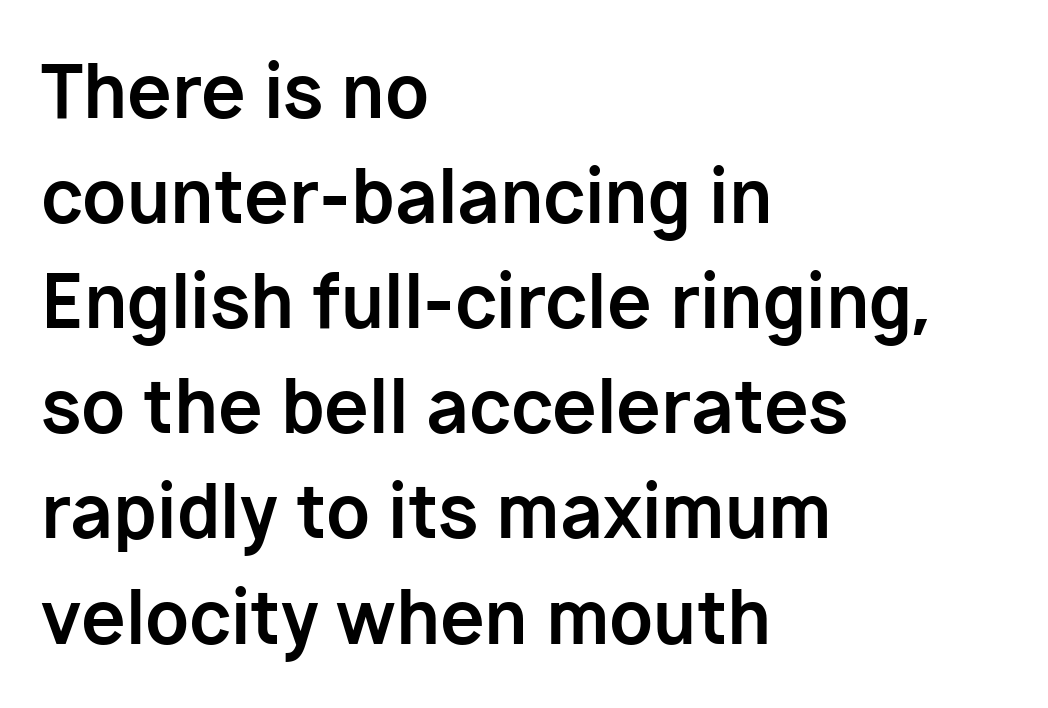
{"serif": "no", "italic": "no", "bold": "yes", "weight": "bold", "width": "normal", "stroke_contrast": "low", "x_height": "medium", "monospaced": "no", "underline": "no", "align": "left", "line_spacing": "normal", "line_spacing_ratio": 1.46, "letter_spacing": "normal", "letter_spacing_em": 0.0, "glyph_px": 72}
